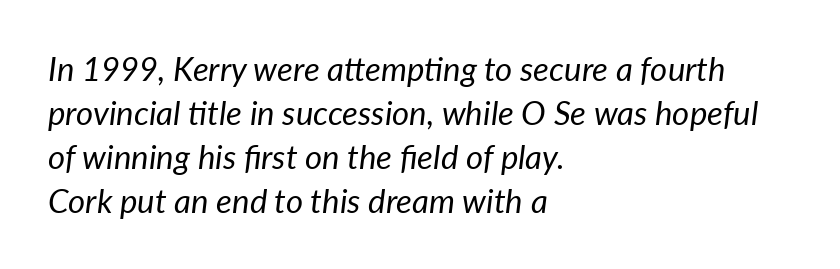
Q: Is the text bold? A: No.
Q: Is the text italic (slanted)? A: Yes, it leans right by about 7 degrees.
Q: Is the text underlined? A: No.
Q: How is the paragraph aligned? A: Left-aligned.
Q: Is the spacing between letters normal or unusually wide? A: Normal.
Q: Is the spacing between lines tight, normal or loose? A: Normal.
Q: Width (condensed, normal, or wide)? A: Normal.
Q: Stroke contrast? A: Low.
Q: x-height? A: Medium.
Q: Monospaced? A: No.
